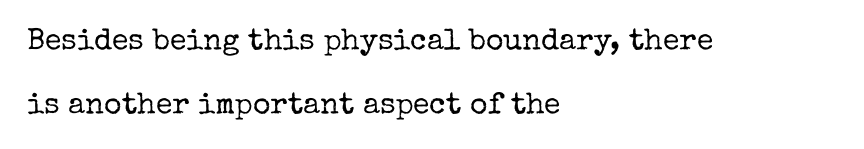
{"serif": "yes", "italic": "no", "bold": "no", "weight": "regular", "width": "normal", "stroke_contrast": "low", "x_height": "medium", "monospaced": "no", "underline": "no", "align": "left", "line_spacing": "loose", "line_spacing_ratio": 2.13, "letter_spacing": "normal", "letter_spacing_em": 0.0, "glyph_px": 30}
